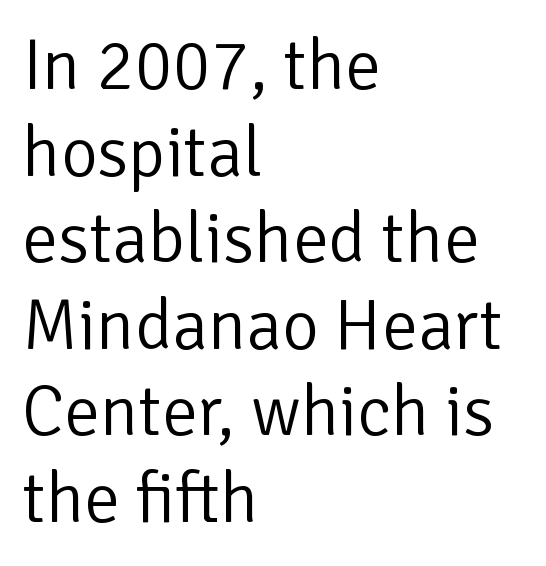
The image shows 71 px light sans-serif type, upright; set left-aligned, line spacing 1.22x, normal letter spacing, not underlined; low stroke contrast and a medium x-height.
